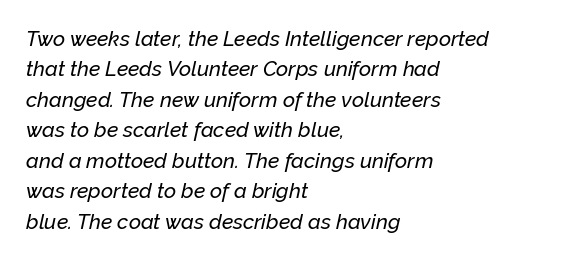
The image shows 21 px text type, italic (leaning right); set left-aligned, normal line spacing (1.45x), normal letter spacing, not underlined.
